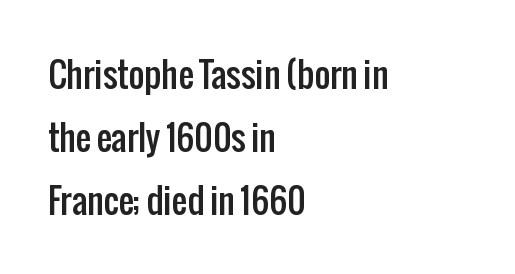
{"serif": "no", "italic": "no", "width": "condensed", "stroke_contrast": "low", "x_height": "medium", "monospaced": "no", "underline": "no", "align": "left", "line_spacing_ratio": 1.85, "letter_spacing": "normal", "letter_spacing_em": 0.0, "glyph_px": 34}
